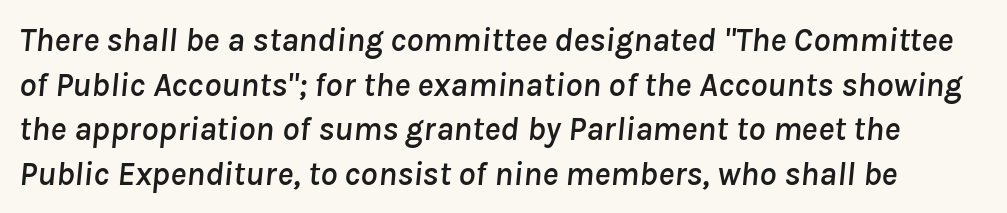
Q: Is the text italic (slanted)? A: Yes, it leans right by about 8 degrees.
Q: Is the text underlined? A: No.
Q: Is the spacing between letters normal or unusually wide? A: Normal.
Q: Is the spacing between lines tight, normal or loose? A: Normal.
Q: Width (condensed, normal, or wide)? A: Normal.
Q: Stroke contrast? A: Low.
Q: x-height? A: Medium.
Q: Monospaced? A: No.
